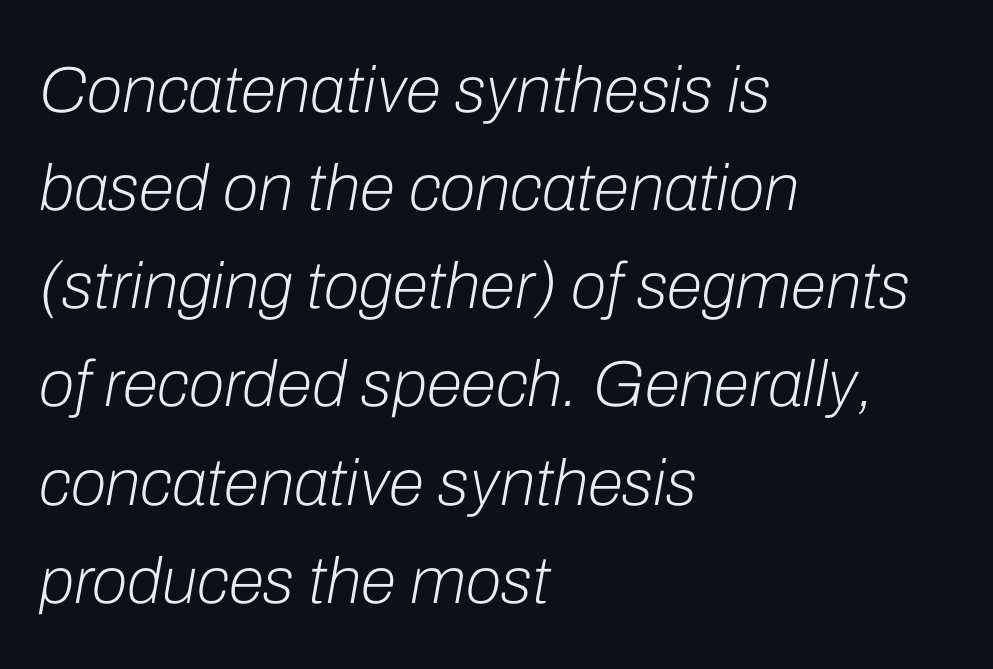
Varying glyph widths throughout — classic text-font behaviour. In terms of posture, this sample is oblique. Standard letterfit; no display-style spreading of the glyphs. Nothing heavy about these letters — not bold at all. The block of text has a typical density, with ordinary space between rows. Line starts are locked; line ends wander.
